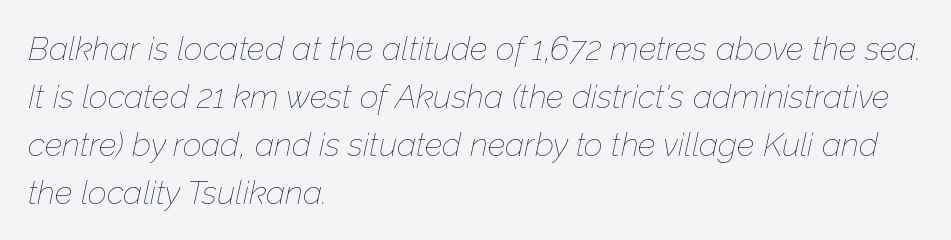
This sample has the flowing, uneven cadence of proportional lettering. The passage shown stacks its lines at a standard gap. The passage shown has conventional tracking throughout. Horizontal alignment here is leftward, the default for most running prose. Yep, that's italic — everything's leaning.
